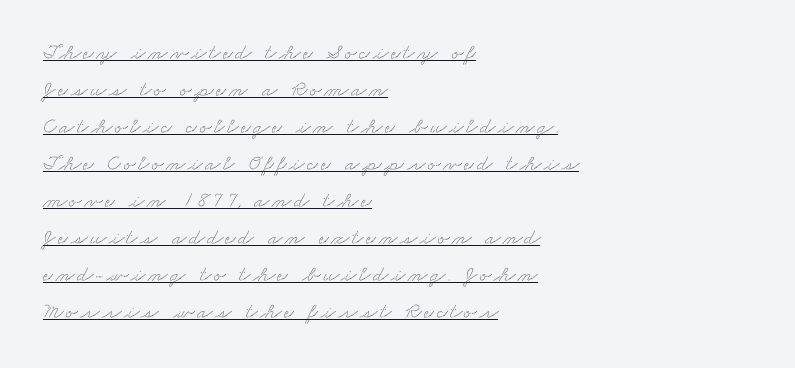
{"underline": "yes", "align": "left", "line_spacing": "normal", "line_spacing_ratio": 1.68, "glyph_px": 22}
